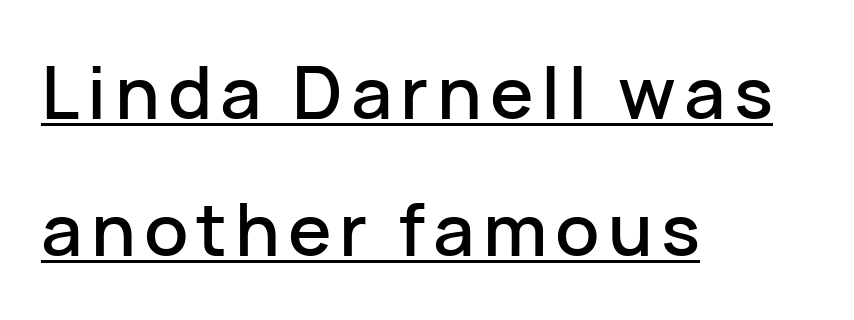
{"serif": "no", "italic": "no", "width": "normal", "stroke_contrast": "low", "x_height": "medium", "monospaced": "no", "underline": "yes", "align": "left", "line_spacing_ratio": 1.88, "glyph_px": 73}
